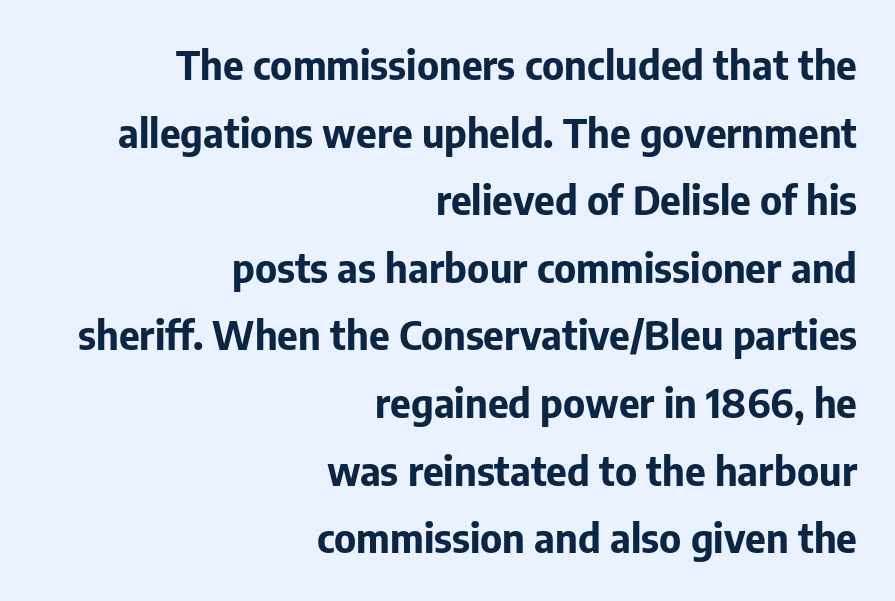
Bare-footed words on every line. The text block is weighted toward the right margin, trailing off unevenly leftward. The letters are bold, with thick, heavy strokes. The space between consecutive lines is moderate.
